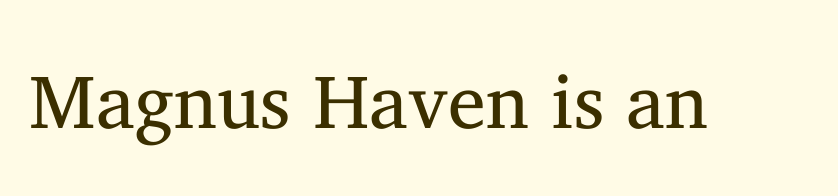
{"serif": "yes", "italic": "no", "bold": "no", "weight": "regular", "width": "normal", "stroke_contrast": "medium", "x_height": "medium", "monospaced": "no", "underline": "no", "letter_spacing": "normal", "letter_spacing_em": 0.0, "glyph_px": 76}
